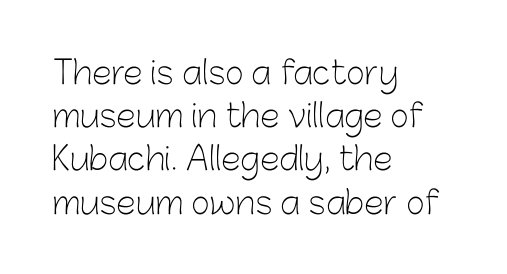
Q: Is the text bold? A: No.
Q: Is the text italic (slanted)? A: No, it is upright.
Q: Is the typeface a serif or a sans-serif typeface? A: Sans-serif.
Q: Is the text underlined? A: No.
Q: How is the paragraph aligned? A: Left-aligned.
Q: Is the spacing between letters normal or unusually wide? A: Normal.
Q: Is the spacing between lines tight, normal or loose? A: Normal.
Q: Width (condensed, normal, or wide)? A: Normal.
Q: Stroke contrast? A: Low.
Q: x-height? A: Medium.
Q: Monospaced? A: No.
